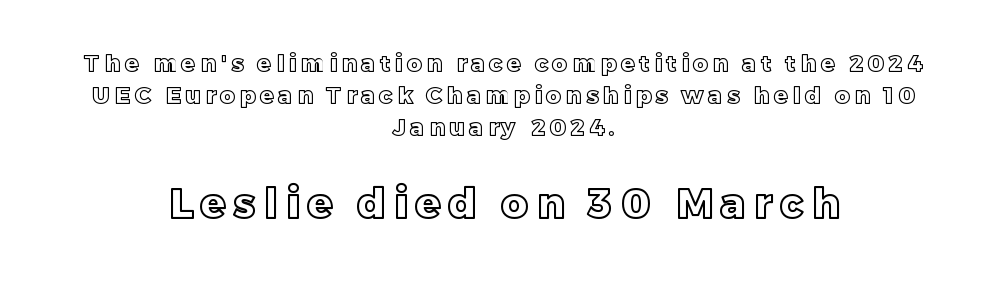
{"italic": "no", "width": "normal", "x_height": "large", "monospaced": "no", "underline": "no", "align": "center", "line_spacing": "normal", "line_spacing_ratio": 1.4, "letter_spacing": "wide", "letter_spacing_em": 0.2, "larger_block": "second", "size_ratio": 1.78, "glyph_px": 41}
